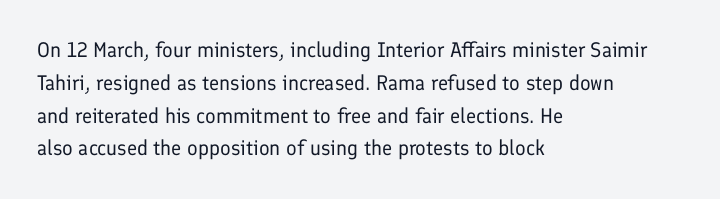
The image shows 21 px text type, upright; set left-aligned, normal line spacing (1.56x), normal letter spacing, not underlined.
